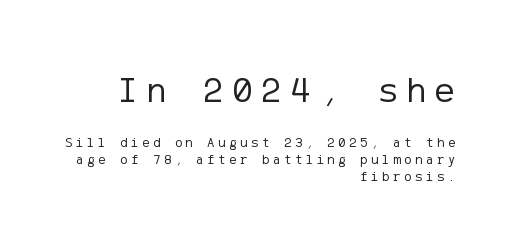
{"serif": "no", "italic": "no", "bold": "no", "weight": "regular", "width": "normal", "stroke_contrast": "low", "x_height": "medium", "underline": "no", "align": "right", "line_spacing_ratio": 1.22, "letter_spacing": "wide", "letter_spacing_em": 0.25, "larger_block": "first", "size_ratio": 2.64, "glyph_px": 37}
